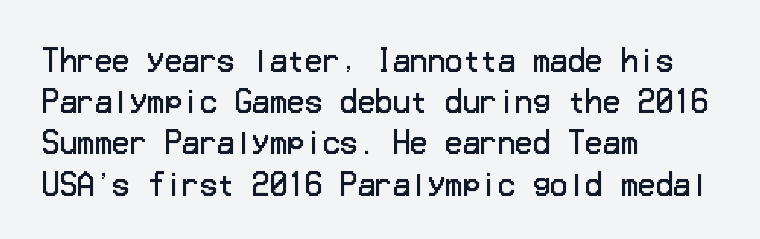
Q: Is the text bold? A: No.
Q: Is the text italic (slanted)? A: No, it is upright.
Q: Is the typeface a serif or a sans-serif typeface? A: Sans-serif.
Q: Is the text underlined? A: No.
Q: How is the paragraph aligned? A: Left-aligned.
Q: Is the spacing between letters normal or unusually wide? A: Normal.
Q: Is the spacing between lines tight, normal or loose? A: Normal.
Q: Width (condensed, normal, or wide)? A: Normal.
Q: Stroke contrast? A: Low.
Q: x-height? A: Medium.
